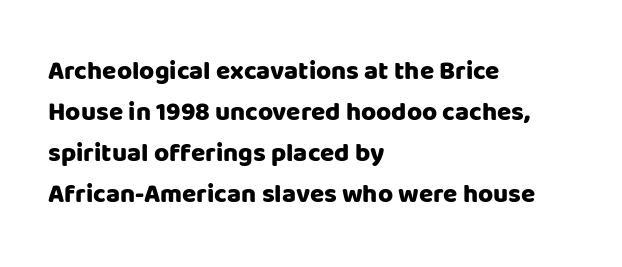
Q: Is the text bold? A: Yes.
Q: Is the text italic (slanted)? A: No, it is upright.
Q: Is the text underlined? A: No.
Q: How is the paragraph aligned? A: Left-aligned.
Q: Is the spacing between letters normal or unusually wide? A: Normal.
Q: Is the spacing between lines tight, normal or loose? A: Normal.
